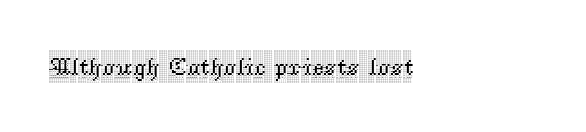
Q: Is the text italic (slanted)? A: No, it is upright.
Q: Is the text underlined? A: No.
Q: How is the paragraph aligned? A: Left-aligned.
Q: Is the spacing between letters normal or unusually wide? A: Normal.
